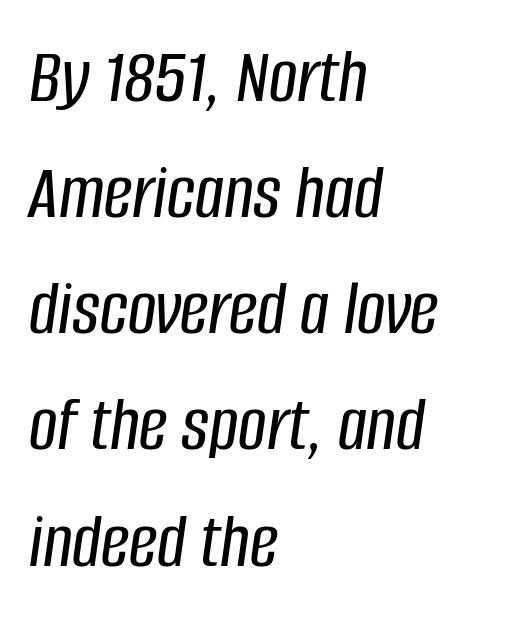
{"italic": "yes", "lean": "right", "slant_degrees": 8, "width": "condensed", "stroke_contrast": "low", "x_height": "large", "monospaced": "no", "underline": "no", "align": "left", "line_spacing": "normal", "line_spacing_ratio": 1.47, "letter_spacing": "normal", "letter_spacing_em": 0.0, "glyph_px": 79}
